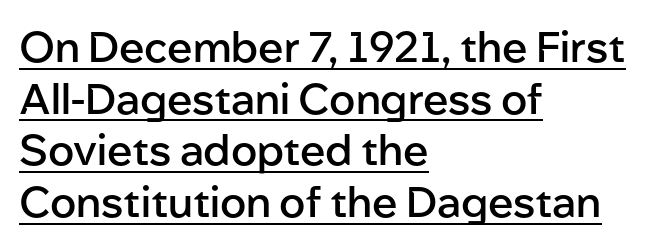
The image shows 42 px semibold sans-serif type, upright; set left-aligned, line spacing 1.23x, normal letter spacing, underlined; low stroke contrast and a medium x-height.
